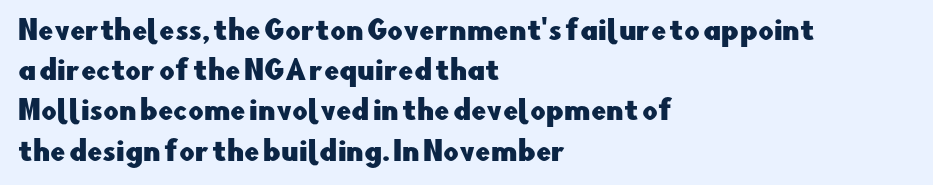
{"italic": "no", "underline": "no", "align": "left", "line_spacing": "normal", "line_spacing_ratio": 1.49, "letter_spacing": "normal", "letter_spacing_em": 0.0, "glyph_px": 27}
